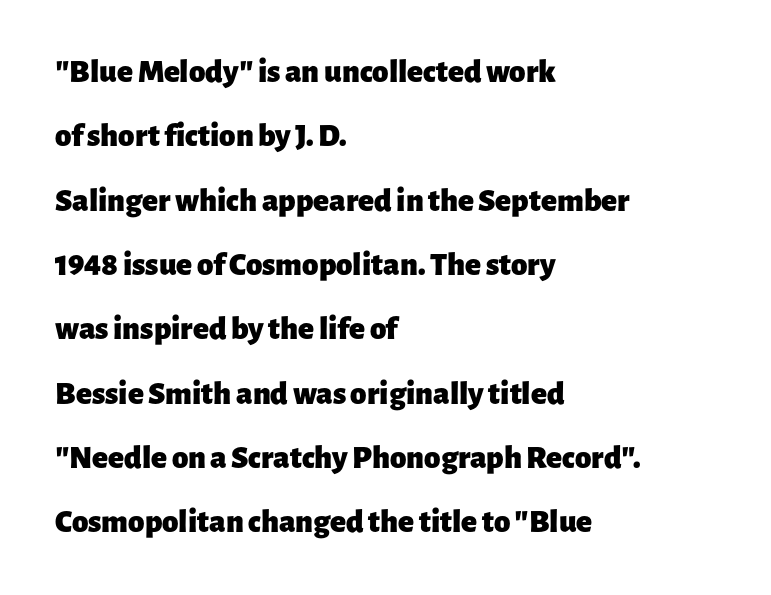
Q: Is the text bold? A: Yes.
Q: Is the text italic (slanted)? A: No, it is upright.
Q: Is the typeface a serif or a sans-serif typeface? A: Sans-serif.
Q: Is the text underlined? A: No.
Q: How is the paragraph aligned? A: Left-aligned.
Q: Is the spacing between letters normal or unusually wide? A: Normal.
Q: Is the spacing between lines tight, normal or loose? A: Loose.
Q: Width (condensed, normal, or wide)? A: Normal.
Q: Stroke contrast? A: Low.
Q: x-height? A: Medium.
Q: Monospaced? A: No.
